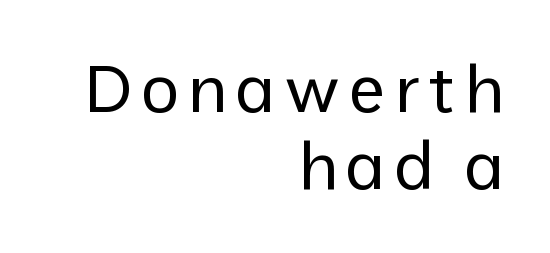
Italic? Not at all — the glyphs are vertical. The font sits on the lighter half of the weight spectrum, regular included. Beneath every word, the page is bare. Nope, no serifs anywhere on these letters. You could not count columns in this text — the font is proportionally spaced. Is the block centered? No — it sits flush against the right margin.
